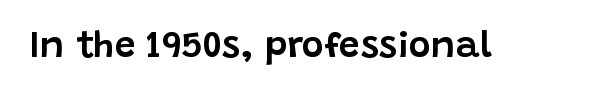
Rule under the text: the space is simply empty. Notice how the stems are strictly vertical — no italics here. The letters advance in unequal steps, a hallmark of proportional type. Nothing sits at the stroke ends, so this counts as sans-serif. Look at the tracking — it's just the regular setting, nothing added.
